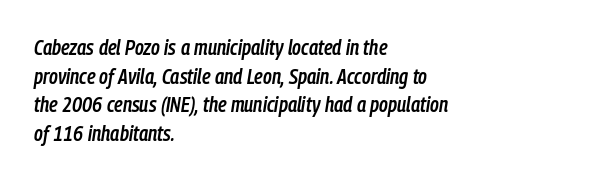
{"italic": "yes", "lean": "right", "slant_degrees": 9, "bold": "semi", "underline": "no", "align": "left", "line_spacing": "normal", "line_spacing_ratio": 1.36, "letter_spacing": "normal", "letter_spacing_em": 0.0, "glyph_px": 21}
